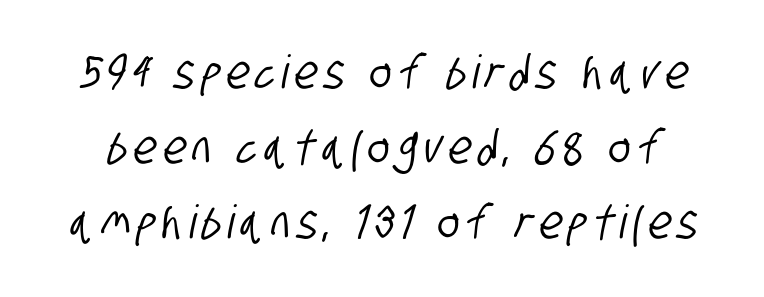
Q: Is the typeface a serif or a sans-serif typeface? A: Sans-serif.
Q: Is the text underlined? A: No.
Q: Is the spacing between lines tight, normal or loose? A: Normal.
Q: Width (condensed, normal, or wide)? A: Condensed.
Q: Stroke contrast? A: Low.
Q: x-height? A: Large.
Q: Monospaced? A: No.
